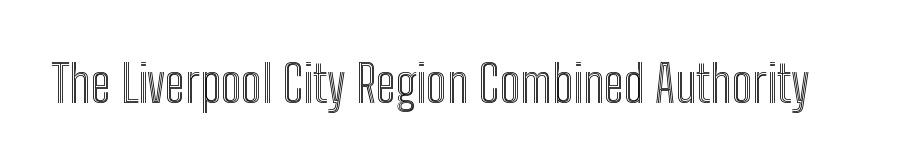
A roman cut, with each character standing at attention. Plain, unruled lines of type. These lines are rendered in a variable-pitch font. Tracking value appears to be zero — textbook default spacing.
